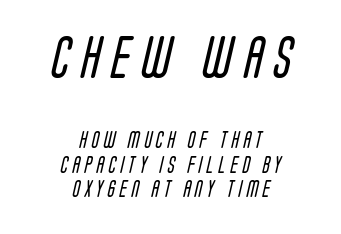
The image shows 43 px regular-weight, condensed sans-serif type; set centered, normal line spacing (1.44x), unusually wide letter spacing (+0.27 em), not underlined; the first (top) block is 2.53x larger; low stroke contrast and a large x-height.
